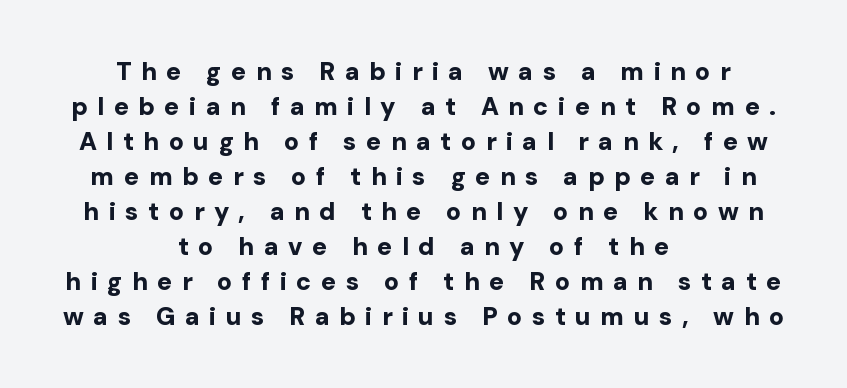
{"italic": "no", "bold": "yes", "underline": "no", "align": "center", "line_spacing": "normal", "line_spacing_ratio": 1.4, "letter_spacing": "wide", "letter_spacing_em": 0.38, "glyph_px": 25}
